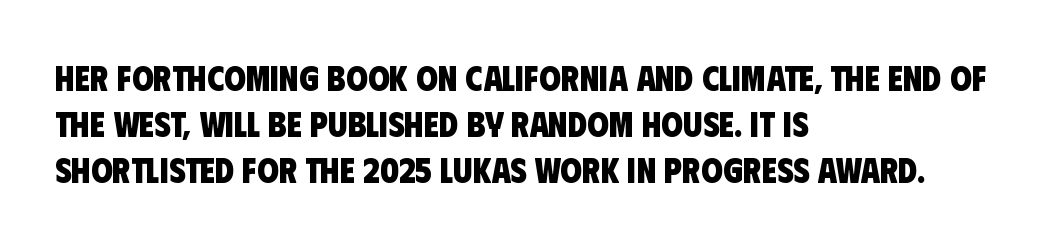
Q: Is the text bold? A: Yes.
Q: Is the typeface a serif or a sans-serif typeface? A: Sans-serif.
Q: Is the text underlined? A: No.
Q: How is the paragraph aligned? A: Left-aligned.
Q: Is the spacing between letters normal or unusually wide? A: Normal.
Q: Is the spacing between lines tight, normal or loose? A: Normal.
Q: Width (condensed, normal, or wide)? A: Condensed.
Q: Stroke contrast? A: Low.
Q: x-height? A: Large.
Q: Monospaced? A: No.
